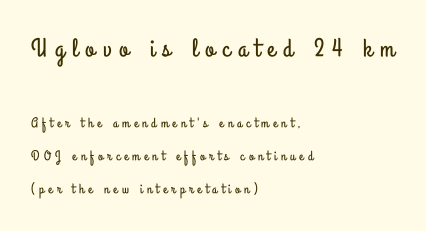
Size hierarchy here favors the leading block over the trailing one. This sample trades compactness for vertical openness between lines. What stands out about the letter spacing? Its width — letters are far apart. Layout note: lines flush left.
